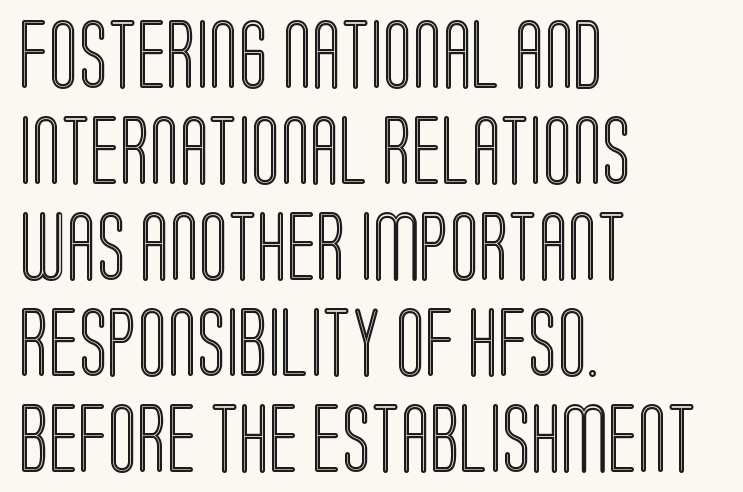
The image shows 69 px condensed type, upright; set left-aligned, normal line spacing (1.39x), normal letter spacing, not underlined; a large x-height.
